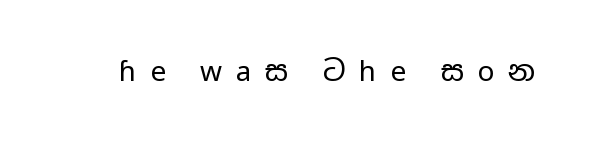
{"serif": "no", "italic": "no", "bold": "no", "weight": "regular", "width": "wide", "stroke_contrast": "low", "x_height": "medium", "monospaced": "no", "underline": "no", "letter_spacing": "wide", "letter_spacing_em": 0.49, "glyph_px": 28}
